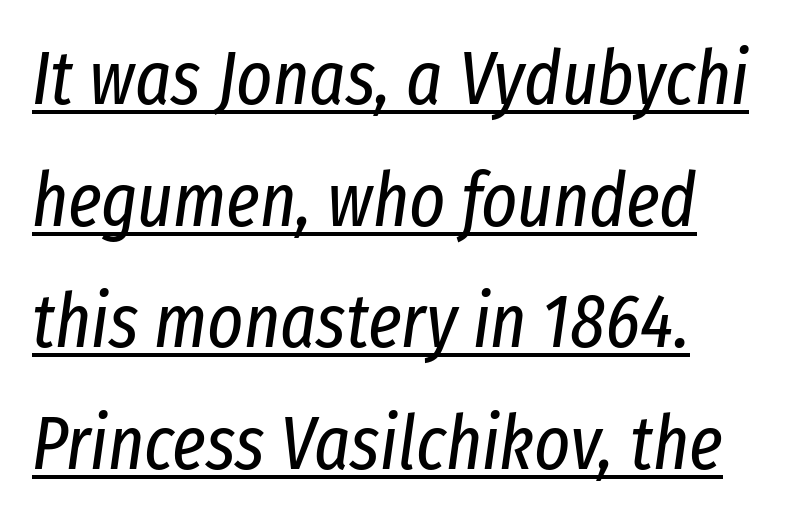
It's the slanting kind of type. A continuous stroke trails under the words, as in a hyperlink. This rendering leaves character spacing at its baseline value. Is the type heavy? It reads as light-to-regular instead. Note the varied advance widths — an 'i' is clearly narrower than an 'm'.
